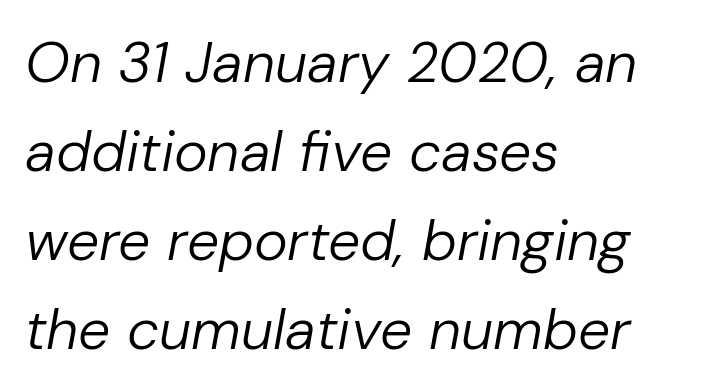
Q: Is the text bold? A: No.
Q: Is the text italic (slanted)? A: Yes, it leans right by about 10 degrees.
Q: Is the text underlined? A: No.
Q: How is the paragraph aligned? A: Left-aligned.
Q: Is the spacing between letters normal or unusually wide? A: Normal.
Q: Is the spacing between lines tight, normal or loose? A: Normal.
Q: Width (condensed, normal, or wide)? A: Normal.
Q: Stroke contrast? A: Low.
Q: x-height? A: Medium.
Q: Monospaced? A: No.
